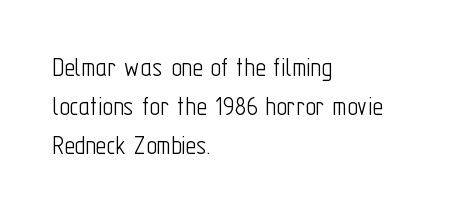
Compared with a typical body face, this is equally light or lighter still. Each row of text sits above clean, open space. This sample has the flowing, uneven cadence of proportional lettering. Nope, no serifs anywhere on these letters. Reading down the block, your eye returns to a fixed left position each line.
